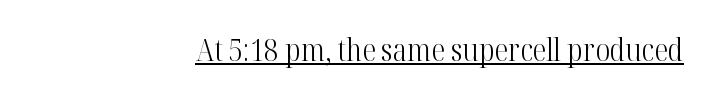
{"serif": "yes", "italic": "no", "bold": "no", "weight": "light", "width": "condensed", "stroke_contrast": "high", "x_height": "medium", "monospaced": "no", "underline": "yes", "align": "right", "letter_spacing": "normal", "letter_spacing_em": 0.0, "glyph_px": 31}
